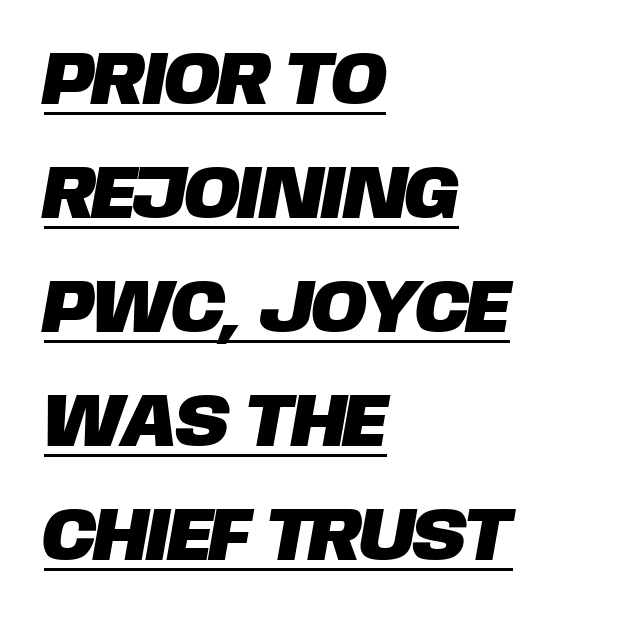
{"serif": "no", "width": "normal", "stroke_contrast": "low", "x_height": "large", "monospaced": "no", "underline": "yes", "align": "left", "line_spacing": "normal", "line_spacing_ratio": 1.52, "letter_spacing": "normal", "letter_spacing_em": 0.0, "glyph_px": 75}
